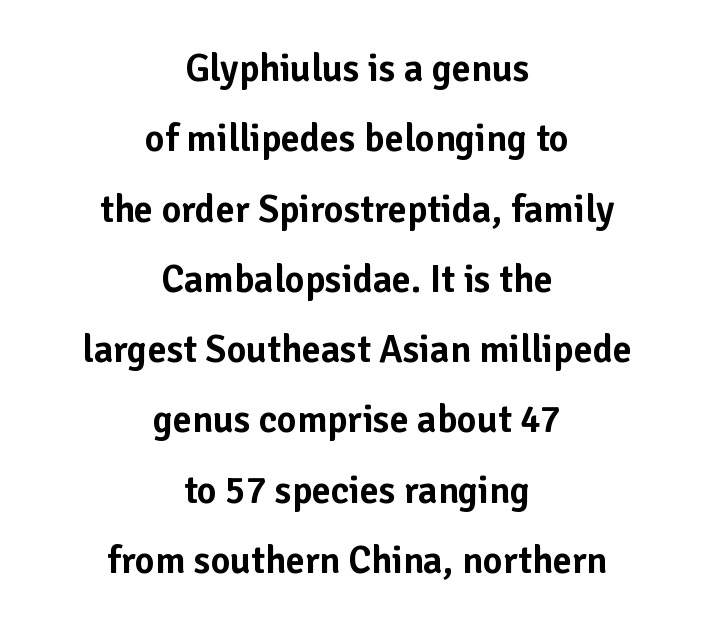
Tracking value appears to be zero — textbook default spacing. Examine the stroke ends and you'll find no serifs. Note the varied advance widths — an 'i' is clearly narrower than an 'm'. Letters rest on an invisible, unmarked baseline.
